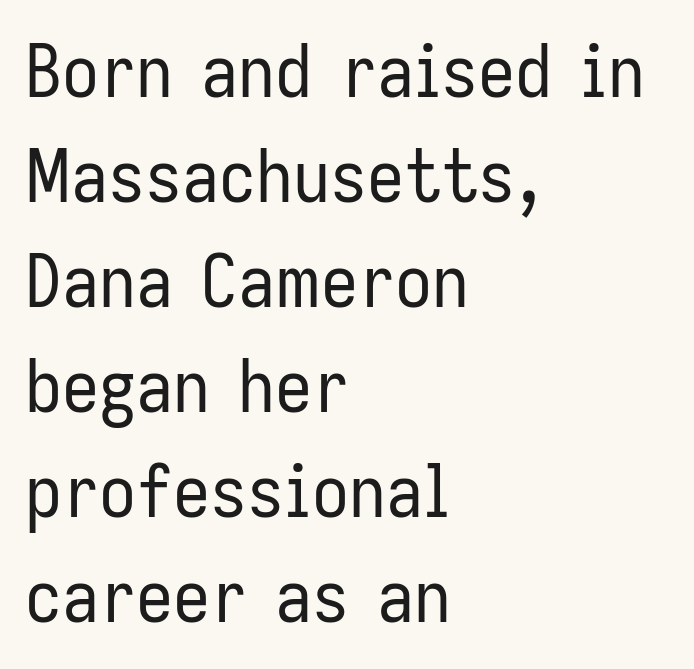
Q: Is the text bold? A: No.
Q: Is the text italic (slanted)? A: No, it is upright.
Q: Is the typeface a serif or a sans-serif typeface? A: Sans-serif.
Q: Is the text underlined? A: No.
Q: How is the paragraph aligned? A: Left-aligned.
Q: Is the spacing between letters normal or unusually wide? A: Normal.
Q: Is the spacing between lines tight, normal or loose? A: Normal.
Q: Width (condensed, normal, or wide)? A: Condensed.
Q: Stroke contrast? A: Low.
Q: x-height? A: Medium.
Q: Monospaced? A: No.
